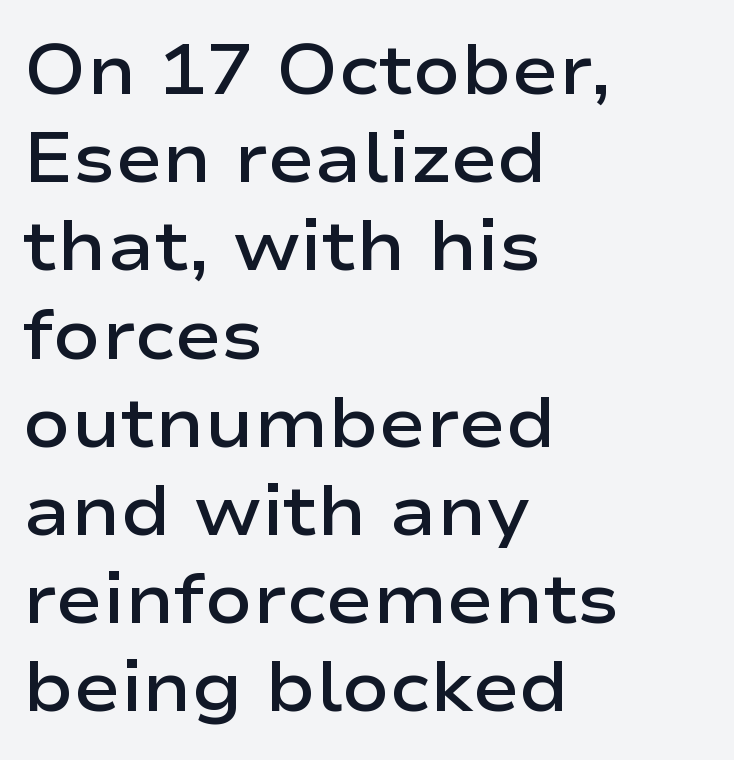
Q: Is the text bold? A: Semi-bold.
Q: Is the text italic (slanted)? A: No, it is upright.
Q: Is the typeface a serif or a sans-serif typeface? A: Sans-serif.
Q: Is the text underlined? A: No.
Q: How is the paragraph aligned? A: Left-aligned.
Q: Is the spacing between letters normal or unusually wide? A: Normal.
Q: Is the spacing between lines tight, normal or loose? A: Normal.
Q: Width (condensed, normal, or wide)? A: Wide.
Q: Stroke contrast? A: Low.
Q: x-height? A: Medium.
Q: Monospaced? A: No.
